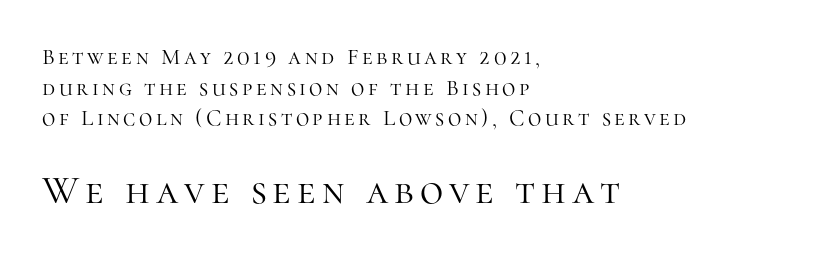
The image shows 40 px light serif type, upright; set left-aligned, normal line spacing (1.33x), not underlined; the second (bottom) block is 1.74x larger; high stroke contrast and a medium x-height.
